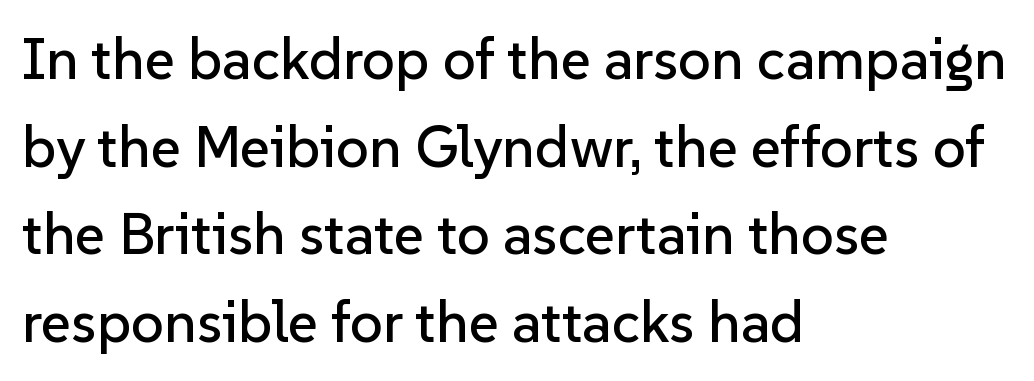
The image shows 58 px sans-serif type, upright; set left-aligned, normal line spacing (1.51x), normal letter spacing, not underlined; low stroke contrast and a medium x-height.
